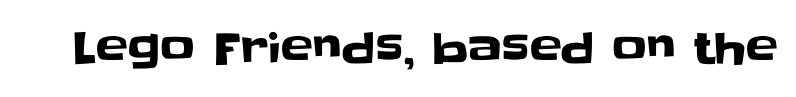
{"serif": "no", "italic": "no", "width": "normal", "stroke_contrast": "low", "x_height": "large", "monospaced": "no", "underline": "no", "letter_spacing": "normal", "letter_spacing_em": 0.0, "glyph_px": 43}
